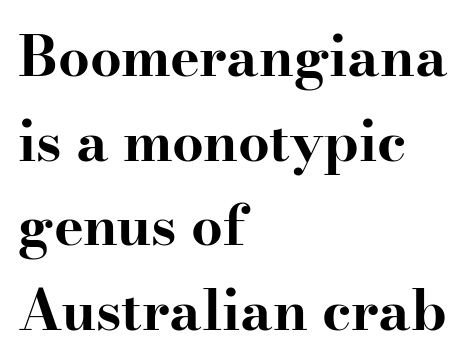
The image shows 56 px bold, wide serif type, upright; set left-aligned, normal line spacing (1.51x), normal letter spacing, not underlined; high stroke contrast and a small x-height.
